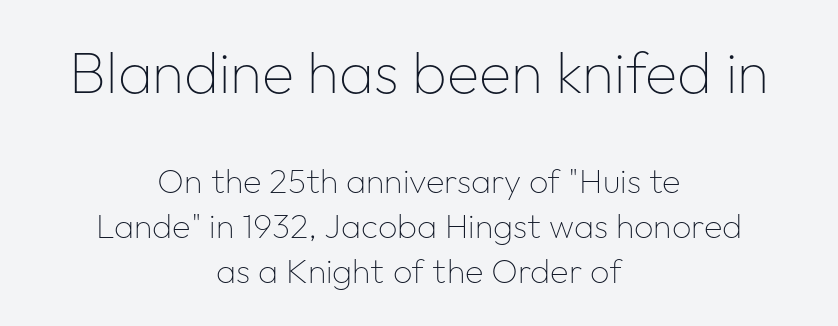
Leading: standard. The strokes carry an ordinary text weight at most. The face used here appears at its bigger size in the upper chunk. Decoration check: the copy has no underline. Horizontal alignment here is central, giving a formal, balanced look. A sans-serif font was chosen for this passage.
